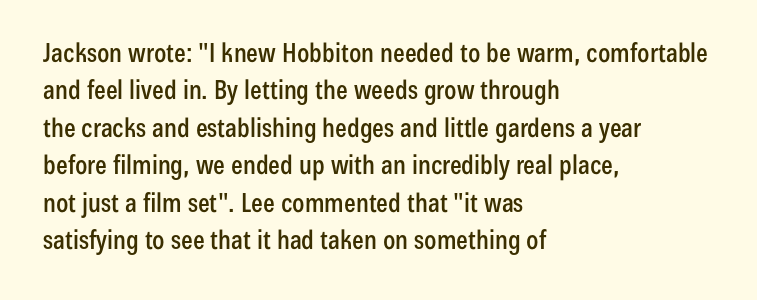
{"italic": "no", "underline": "no", "align": "left", "line_spacing": "normal", "line_spacing_ratio": 1.44, "letter_spacing": "normal", "letter_spacing_em": 0.0, "glyph_px": 26}
